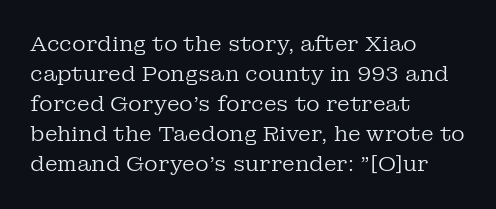
{"italic": "no", "bold": "no", "underline": "no", "align": "left", "line_spacing": "normal", "line_spacing_ratio": 1.43, "letter_spacing": "normal", "letter_spacing_em": 0.0, "glyph_px": 21}
